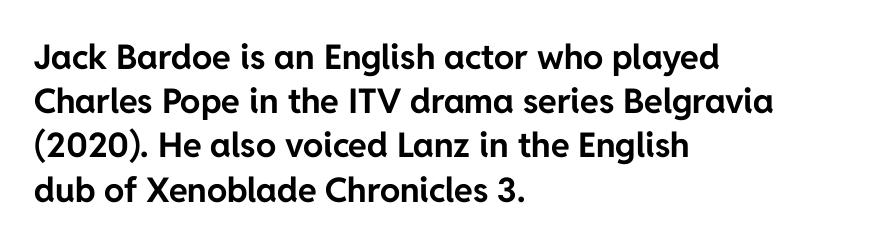
Is the letter spacing exaggerated? No — it looks like the ordinary default. Has an underline been added? It has not. This is heavy type, rendered in bold. Every stem runs plumb, perpendicular to the baseline.
